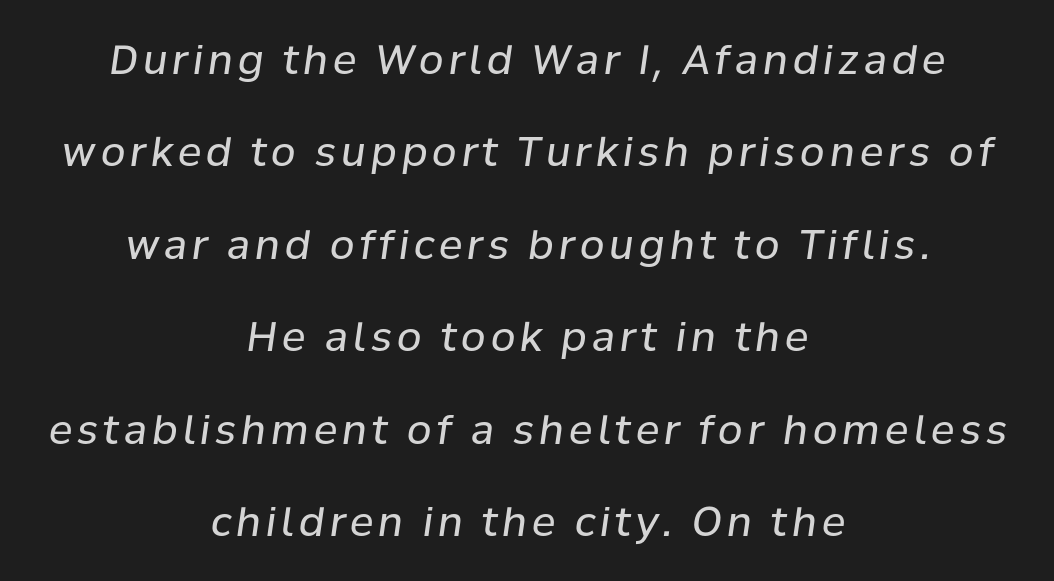
{"italic": "yes", "lean": "right", "slant_degrees": 8, "bold": "no", "weight": "regular", "width": "normal", "stroke_contrast": "low", "x_height": "medium", "monospaced": "no", "underline": "no", "align": "center", "line_spacing": "loose", "line_spacing_ratio": 2.31, "glyph_px": 40}
